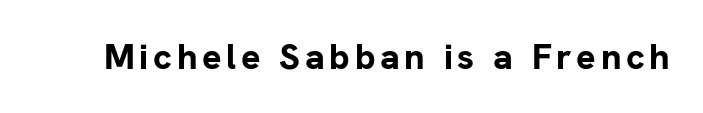
Q: Is the text bold? A: Yes.
Q: Is the text italic (slanted)? A: No, it is upright.
Q: Is the typeface a serif or a sans-serif typeface? A: Sans-serif.
Q: Is the text underlined? A: No.
Q: Width (condensed, normal, or wide)? A: Normal.
Q: Stroke contrast? A: Low.
Q: x-height? A: Medium.
Q: Monospaced? A: No.
